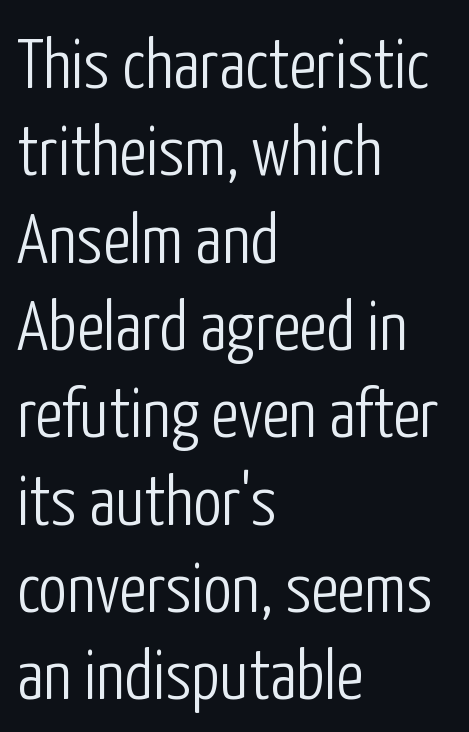
Q: Is the text bold? A: No.
Q: Is the text italic (slanted)? A: No, it is upright.
Q: Is the typeface a serif or a sans-serif typeface? A: Sans-serif.
Q: Is the text underlined? A: No.
Q: How is the paragraph aligned? A: Left-aligned.
Q: Is the spacing between letters normal or unusually wide? A: Normal.
Q: Width (condensed, normal, or wide)? A: Condensed.
Q: Stroke contrast? A: Low.
Q: x-height? A: Medium.
Q: Monospaced? A: No.
